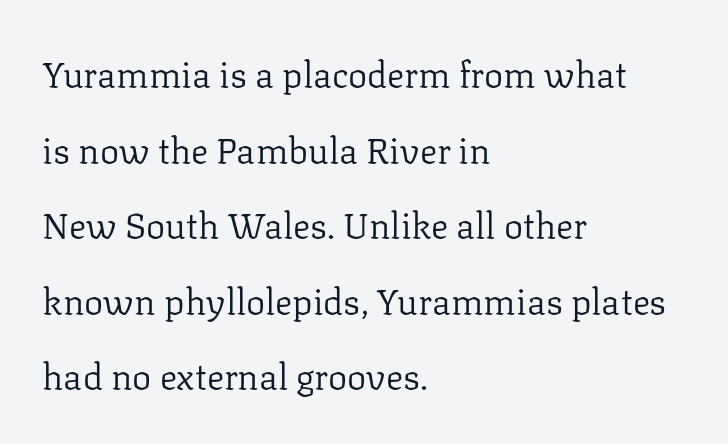
Q: Is the text bold? A: No.
Q: Is the text italic (slanted)? A: No, it is upright.
Q: Is the typeface a serif or a sans-serif typeface? A: Serif.
Q: Is the text underlined? A: No.
Q: How is the paragraph aligned? A: Left-aligned.
Q: Is the spacing between letters normal or unusually wide? A: Normal.
Q: Is the spacing between lines tight, normal or loose? A: Loose.
Q: Width (condensed, normal, or wide)? A: Normal.
Q: Stroke contrast? A: Low.
Q: x-height? A: Medium.
Q: Monospaced? A: No.
